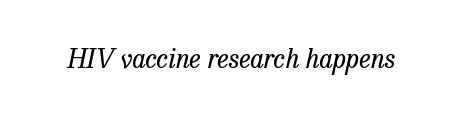
Vertical stems look standard width or narrower in stroke. Notice how the stems are inclined rather than vertical — that's the hallmark of italics. The words here are not underlined. Students, note that the glyphs here touch the page at normal intervals.
